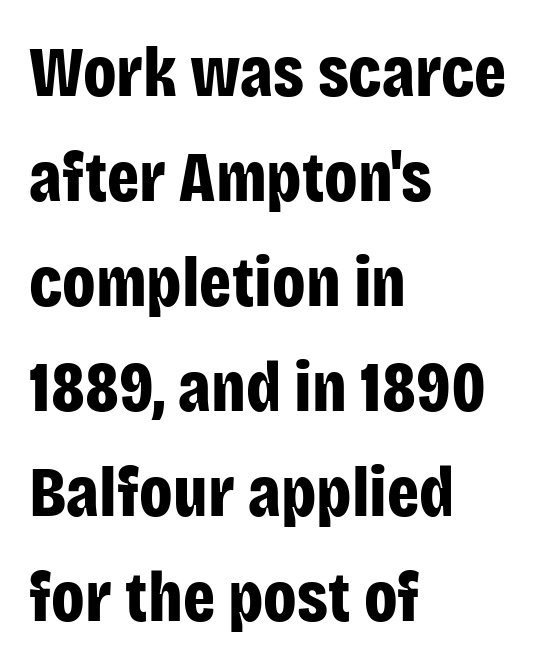
Q: Is the text bold? A: Yes.
Q: Is the text italic (slanted)? A: No, it is upright.
Q: Is the typeface a serif or a sans-serif typeface? A: Sans-serif.
Q: Is the text underlined? A: No.
Q: How is the paragraph aligned? A: Left-aligned.
Q: Is the spacing between letters normal or unusually wide? A: Normal.
Q: Is the spacing between lines tight, normal or loose? A: Normal.
Q: Width (condensed, normal, or wide)? A: Condensed.
Q: Stroke contrast? A: Low.
Q: x-height? A: Large.
Q: Monospaced? A: No.
